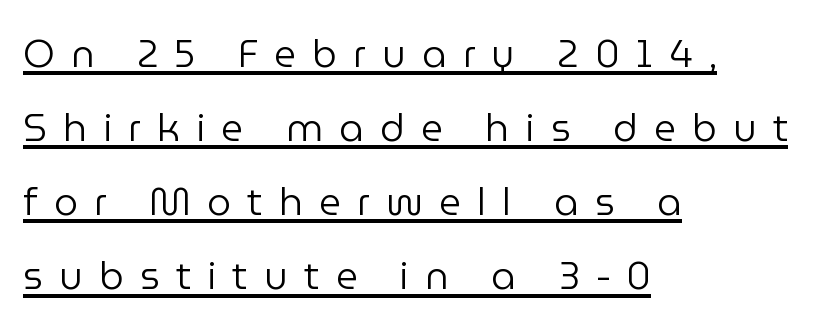
The image shows 38 px regular-weight sans-serif type, upright; set left-aligned, loose line spacing (1.95x), unusually wide letter spacing (+0.43 em), underlined; low stroke contrast and a medium x-height.
